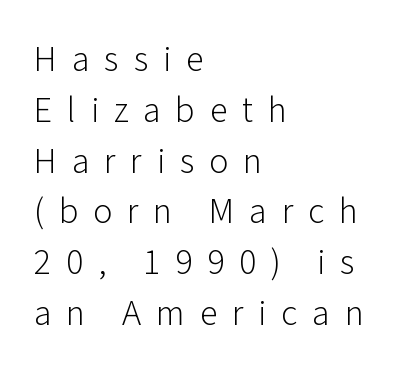
{"serif": "no", "italic": "no", "bold": "no", "weight": "light", "width": "normal", "stroke_contrast": "low", "x_height": "medium", "monospaced": "no", "underline": "no", "align": "left", "line_spacing": "normal", "line_spacing_ratio": 1.41, "letter_spacing": "wide", "letter_spacing_em": 0.41, "glyph_px": 36}
